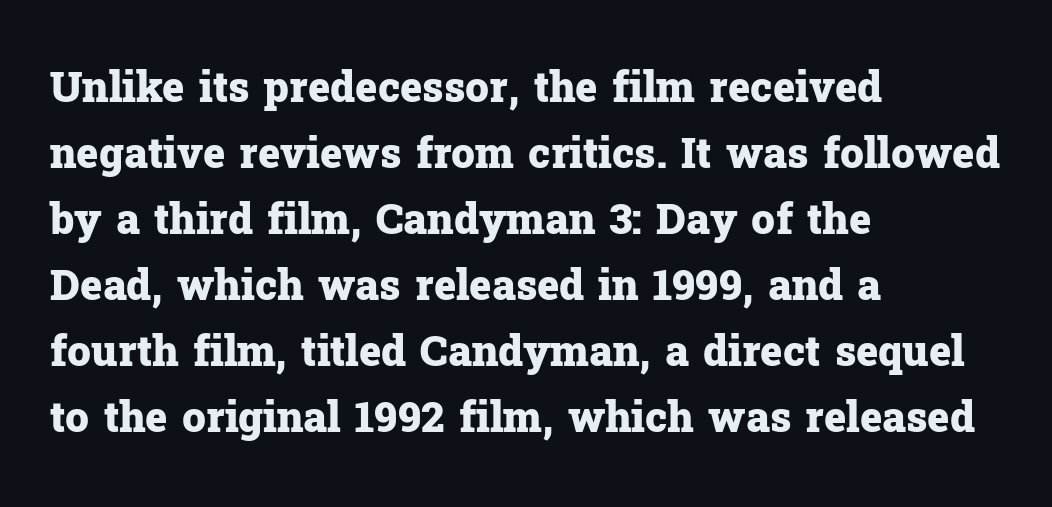
The image shows 42 px heavy serif type, upright; set left-aligned, normal line spacing (1.57x), normal letter spacing, not underlined; low stroke contrast and a medium x-height.
